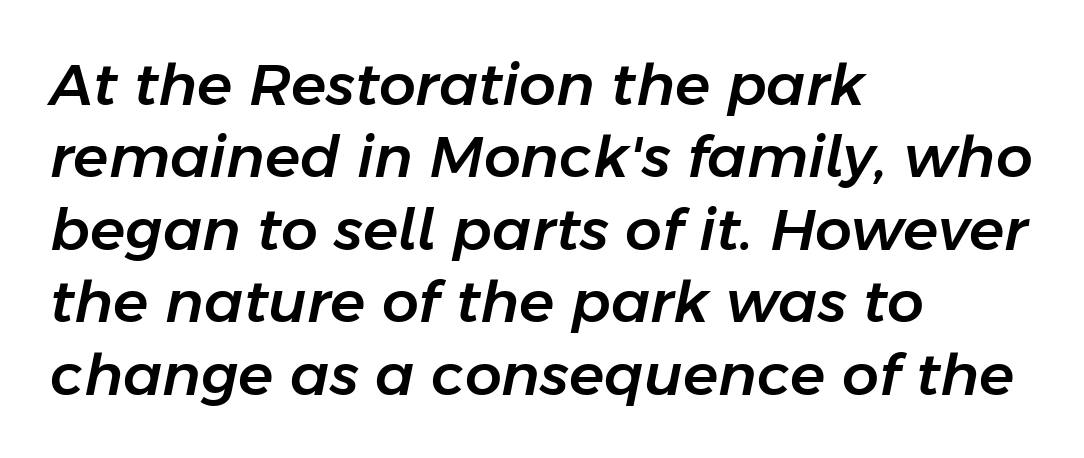
{"italic": "yes", "lean": "right", "slant_degrees": 11, "width": "normal", "stroke_contrast": "low", "x_height": "medium", "monospaced": "no", "underline": "no", "align": "left", "line_spacing": "normal", "line_spacing_ratio": 1.25, "letter_spacing": "normal", "letter_spacing_em": 0.0, "glyph_px": 58}
